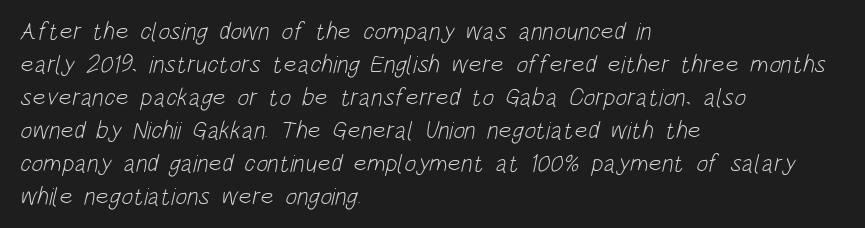
Q: Is the text bold? A: No.
Q: Is the text underlined? A: No.
Q: How is the paragraph aligned? A: Left-aligned.
Q: Is the spacing between letters normal or unusually wide? A: Normal.
Q: Is the spacing between lines tight, normal or loose? A: Normal.
